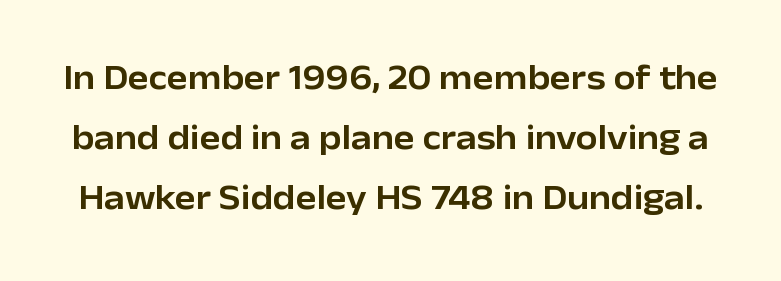
Q: Is the text italic (slanted)? A: No, it is upright.
Q: Is the typeface a serif or a sans-serif typeface? A: Sans-serif.
Q: Is the text underlined? A: No.
Q: Is the spacing between letters normal or unusually wide? A: Normal.
Q: Width (condensed, normal, or wide)? A: Normal.
Q: Stroke contrast? A: Low.
Q: x-height? A: Medium.
Q: Monospaced? A: No.
